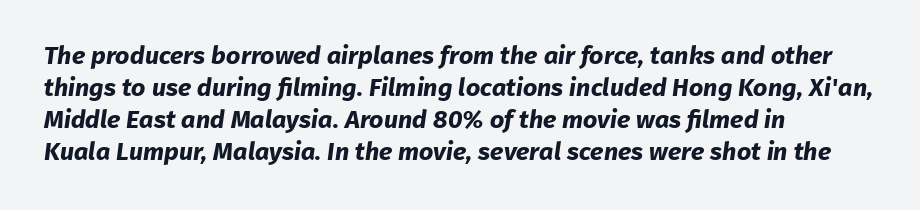
{"bold": "yes", "underline": "no", "align": "left", "line_spacing": "normal", "line_spacing_ratio": 1.28, "letter_spacing": "normal", "letter_spacing_em": 0.0, "glyph_px": 25}
